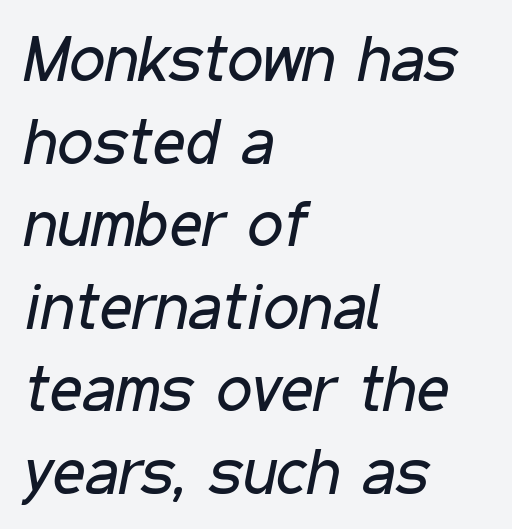
If you drew a line through each stem, it would be angled. The letterforms sit at book weight or below. The horizontal fit of the characters is conventional and even. Honestly, the row spacing looks completely unremarkable.
